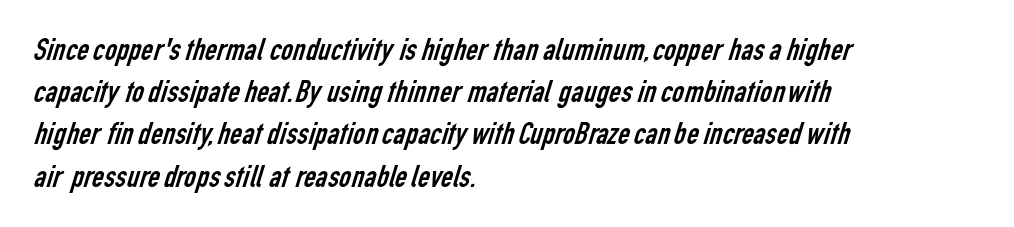
Varying glyph widths throughout — classic text-font behaviour. Compared with a typical body face, this is equally light or lighter still. What stands out about the letter spacing? Nothing — it is the standard amount. Check the space under the baseline: it is left empty.
